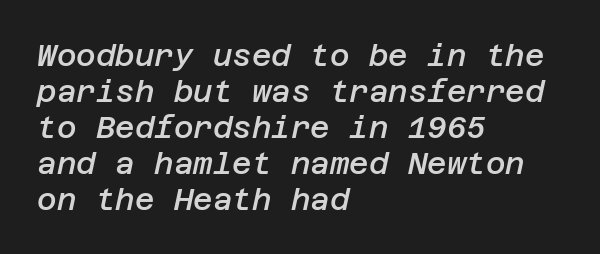
The font's italic variant was chosen for this text. Unmarked baselines from the first word to the last. Compared with a centered layout, this one pins lines to the left instead. The type is set solid horizontally, with unmodified tracking. A somewhat darkened texture: the type is semibold rather than bold.
